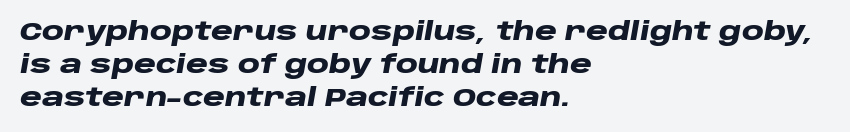
{"italic": "yes", "lean": "right", "slant_degrees": 10, "bold": "yes", "underline": "no", "align": "left", "line_spacing": "normal", "line_spacing_ratio": 1.32, "letter_spacing": "normal", "letter_spacing_em": 0.0, "glyph_px": 25}
